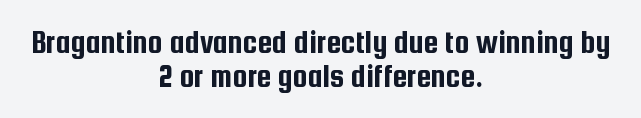
Typeset on center — no edge is straight. The letters advance in unequal steps, a hallmark of proportional type. Posture: upright roman. Quick note: underline off. Inter-character spacing is left at the font's built-in metrics. The line-height multiplier appears low, near solid setting.
